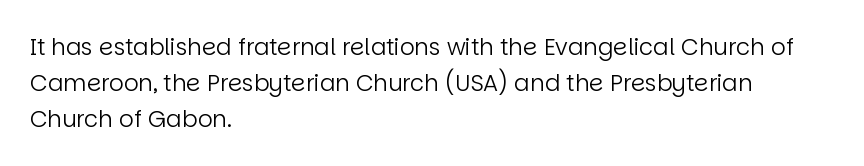
The image shows 23 px text type, upright; set left-aligned, normal line spacing (1.56x), normal letter spacing, not underlined.
